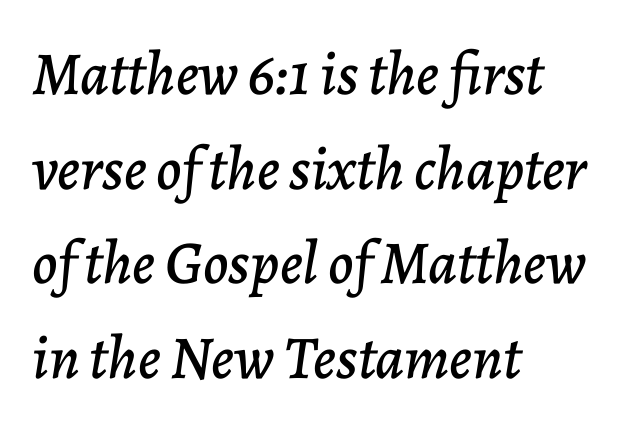
Which margin do the lines hug? The left one — the right edge is uneven. When letters slant like this, we call the style italic. The lines sit at an ordinary, default distance from one another. Descenders hang freely into open space. Do the characters align in a grid? No, the font is proportional.
